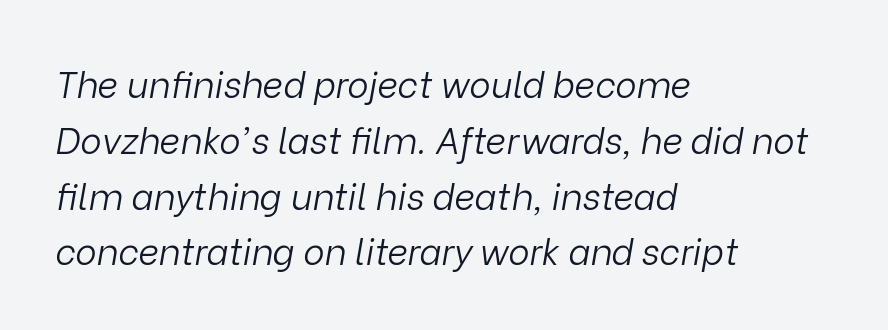
{"italic": "yes", "lean": "right", "slant_degrees": 9, "bold": "no", "weight": "light", "width": "normal", "stroke_contrast": "low", "x_height": "medium", "monospaced": "no", "underline": "no", "align": "left", "line_spacing": "normal", "line_spacing_ratio": 1.55, "letter_spacing": "normal", "letter_spacing_em": 0.0, "glyph_px": 36}
